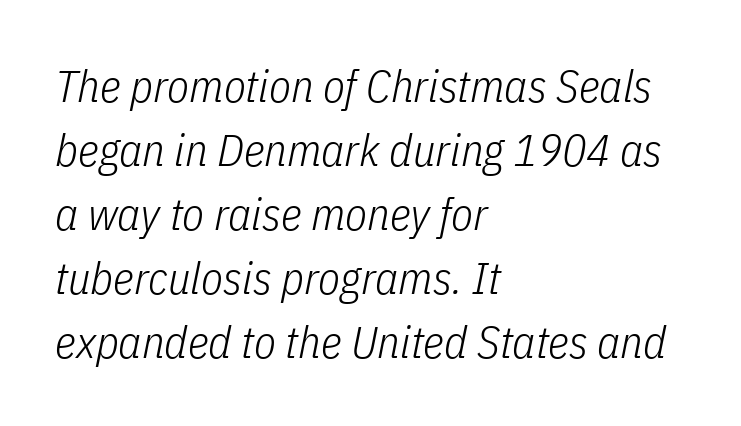
The image shows 45 px light, condensed type, italic (leaning right); set left-aligned, normal line spacing (1.42x), normal letter spacing, not underlined; low stroke contrast and a medium x-height.
